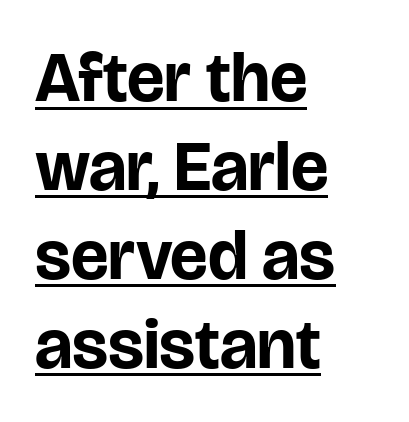
The rendering uses a bold face; every stroke is thick and dark. Compared with typical paragraphs, the rows here are spaced about the same. Is this a sans? Yes — the strokes have no serifs. The horizontal fit of the characters is conventional and even. Layout note: lines flush left.
